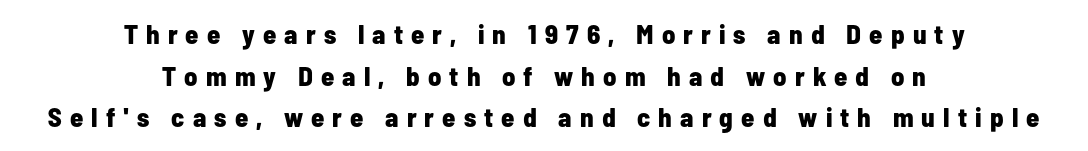
Q: Is the text bold? A: Yes.
Q: Is the text italic (slanted)? A: No, it is upright.
Q: Is the text underlined? A: No.
Q: How is the paragraph aligned? A: Centered.
Q: Is the spacing between letters normal or unusually wide? A: Unusually wide.
Q: Is the spacing between lines tight, normal or loose? A: Normal.
